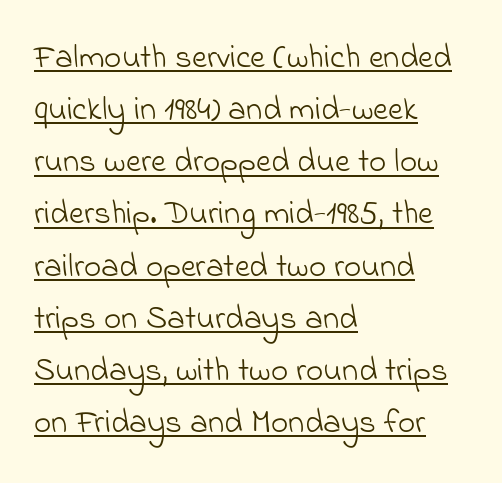
{"serif": "no", "bold": "no", "weight": "light", "width": "normal", "stroke_contrast": "low", "x_height": "small", "monospaced": "no", "underline": "yes", "align": "left", "line_spacing": "normal", "line_spacing_ratio": 1.58, "letter_spacing": "normal", "letter_spacing_em": 0.0, "glyph_px": 33}
